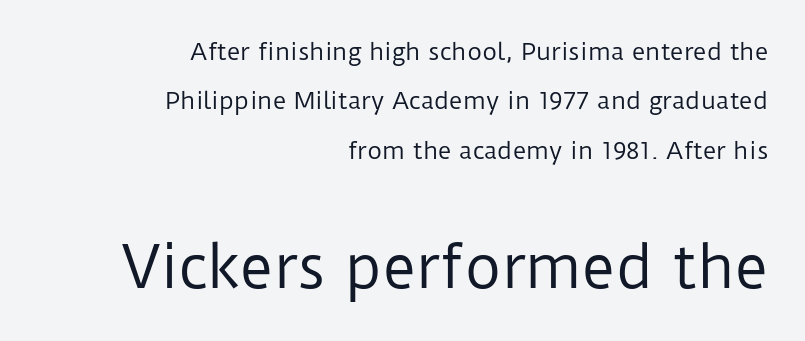
{"serif": "no", "italic": "no", "bold": "no", "weight": "regular", "width": "normal", "stroke_contrast": "low", "x_height": "medium", "monospaced": "no", "underline": "no", "align": "right", "line_spacing": "loose", "line_spacing_ratio": 2.15, "letter_spacing": "normal", "letter_spacing_em": 0.0, "larger_block": "second", "size_ratio": 2.48, "glyph_px": 57}
